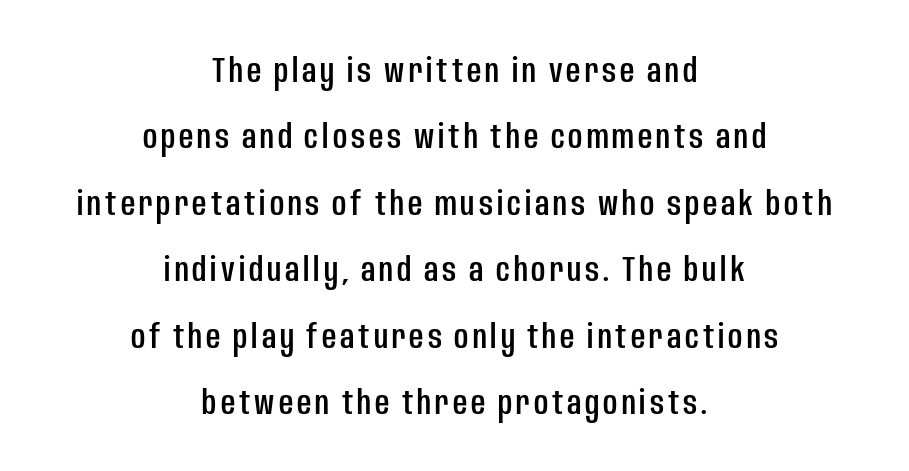
The image shows 35 px condensed sans-serif type, upright; set centered, loose line spacing (1.9x), not underlined; low stroke contrast and a large x-height.
